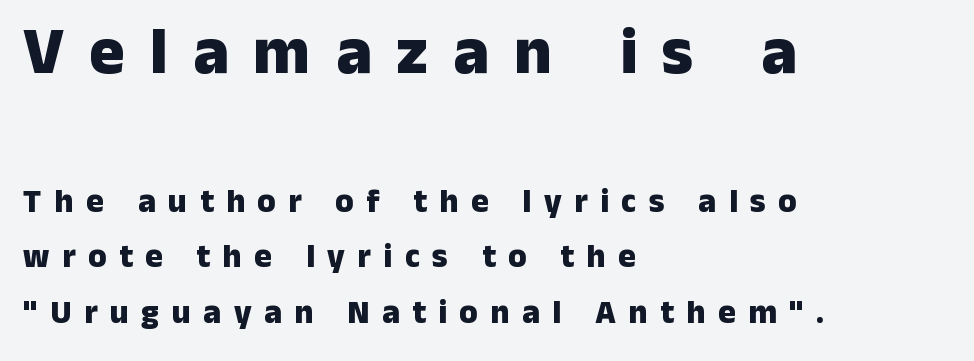
Check the space under the baseline: it is left empty. Looks like regular typesetting: each glyph gets only the width it needs. Short note: letters widely spaced. Notice how the stems are strictly vertical — no italics here.
